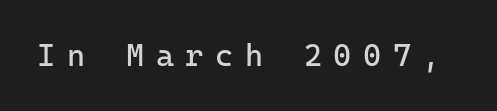
The image shows 31 px regular-weight sans-serif type, upright, monospaced; set unusually wide letter spacing (+0.37 em), not underlined; low stroke contrast and a medium x-height.
